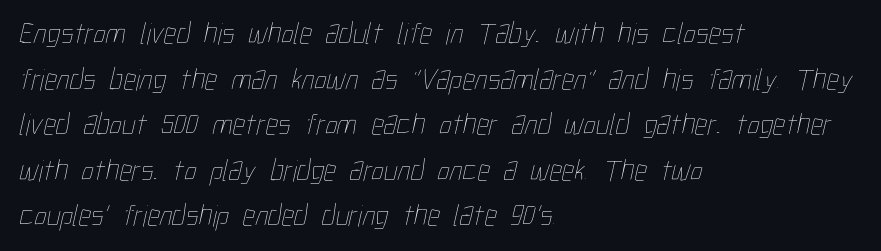
Q: Is the text bold? A: No.
Q: Is the text underlined? A: No.
Q: How is the paragraph aligned? A: Left-aligned.
Q: Is the spacing between letters normal or unusually wide? A: Normal.
Q: Is the spacing between lines tight, normal or loose? A: Normal.
Q: Width (condensed, normal, or wide)? A: Condensed.
Q: Stroke contrast? A: Low.
Q: x-height? A: Medium.
Q: Monospaced? A: No.
